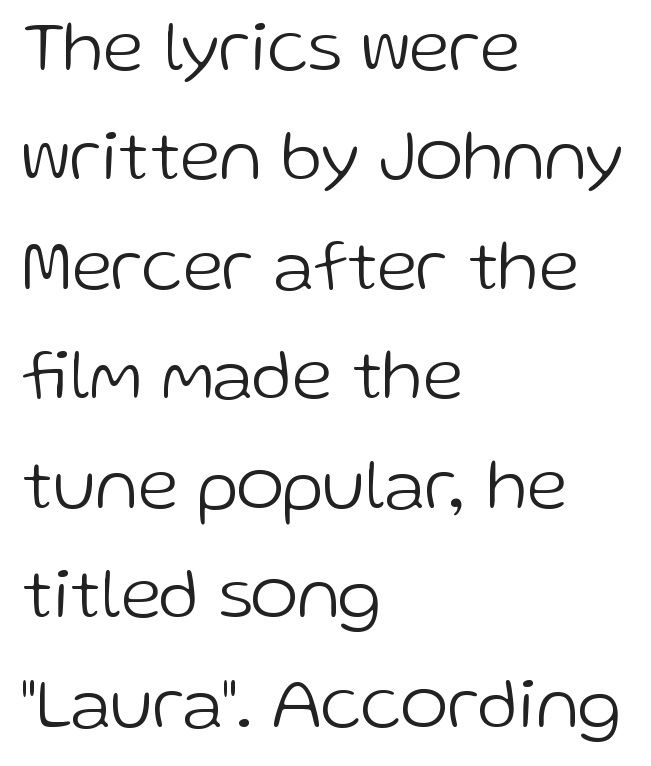
The image shows 72 px light sans-serif type, upright; set left-aligned, normal line spacing (1.52x), normal letter spacing, not underlined; low stroke contrast and a medium x-height.
